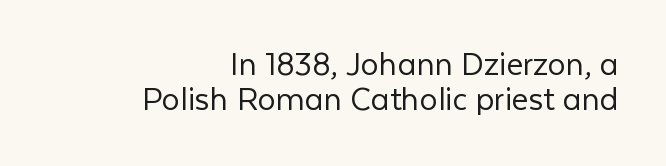
Q: Is the text bold? A: No.
Q: Is the text italic (slanted)? A: No, it is upright.
Q: Is the typeface a serif or a sans-serif typeface? A: Sans-serif.
Q: Is the text underlined? A: No.
Q: How is the paragraph aligned? A: Right-aligned.
Q: Is the spacing between letters normal or unusually wide? A: Normal.
Q: Is the spacing between lines tight, normal or loose? A: Tight.
Q: Width (condensed, normal, or wide)? A: Normal.
Q: Stroke contrast? A: Low.
Q: x-height? A: Medium.
Q: Monospaced? A: No.
